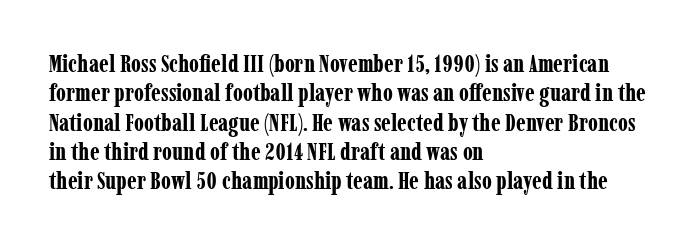
Q: Is the text bold? A: Yes.
Q: Is the text italic (slanted)? A: No, it is upright.
Q: Is the text underlined? A: No.
Q: How is the paragraph aligned? A: Left-aligned.
Q: Is the spacing between letters normal or unusually wide? A: Normal.
